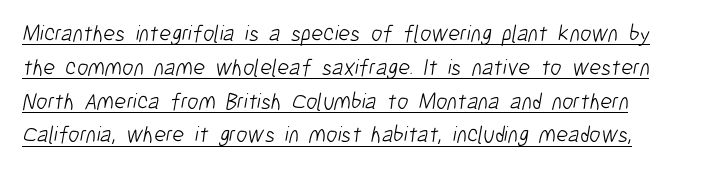
The image shows 23 px text type; set normal line spacing (1.47x), normal letter spacing, underlined.
